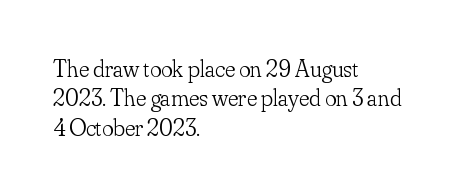
{"italic": "no", "bold": "no", "underline": "no", "align": "left", "line_spacing_ratio": 1.22, "letter_spacing": "normal", "letter_spacing_em": 0.0, "glyph_px": 24}
